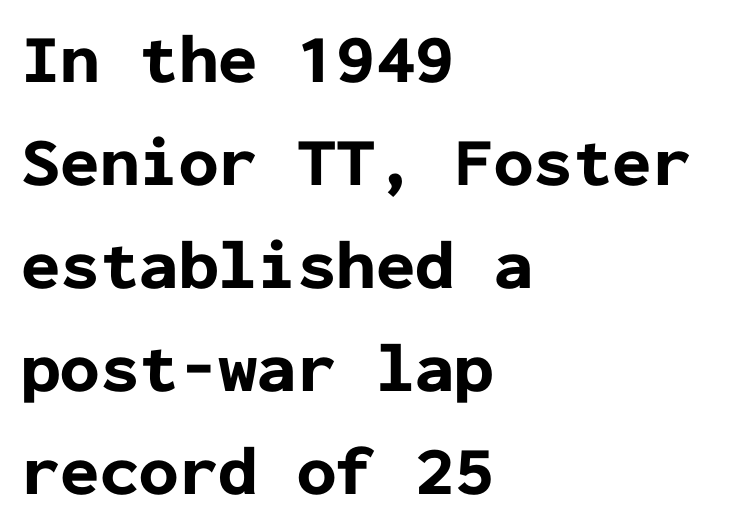
These lines keep a tight, regular rhythm from letter to letter. Does the leading feel generous? No, just average. What kind of face is this? One without serifs — a sans. Unmarked baselines from the first word to the last. Pretty heavy lettering here — definitely bold.
